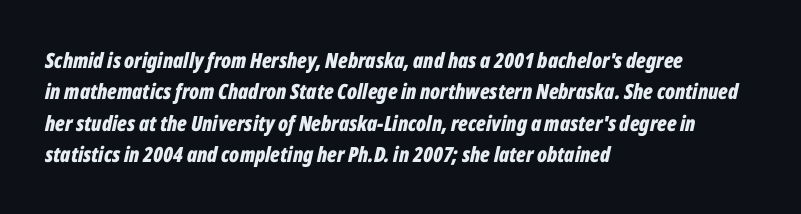
This block has exactly the height ordinary leading produces. Check under the words: just untouched page. Is the block centered? No — it sits flush against the left margin. Words appear dense and cohesive because spacing is normal. Compared with ordinary roman type, these characters are visibly tilted.
